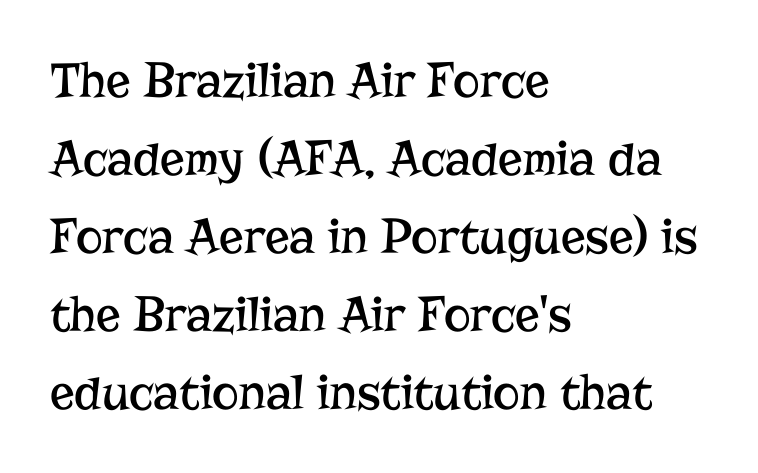
{"serif": "yes", "italic": "no", "bold": "no", "weight": "regular", "width": "normal", "stroke_contrast": "low", "x_height": "medium", "monospaced": "no", "underline": "no", "align": "left", "line_spacing": "normal", "line_spacing_ratio": 1.53, "letter_spacing": "normal", "letter_spacing_em": 0.0, "glyph_px": 51}
